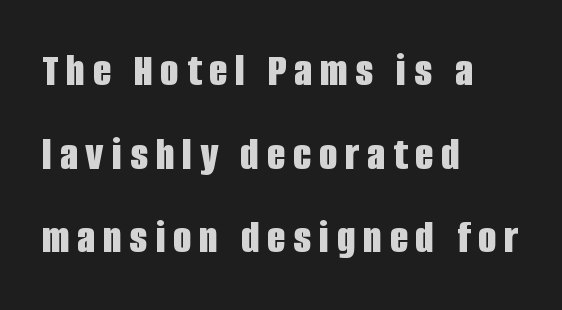
Every character sits straight up, as roman type does. Each letter keeps its own natural width here, so spacing adapts to shape. Does the copy run flush right? No — it runs flush left. The strip under each line holds only bare page.
